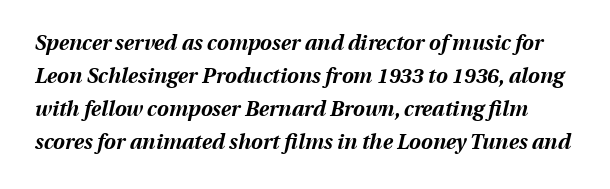
The image shows 21 px bold type, italic (leaning right); set normal line spacing (1.57x), normal letter spacing, not underlined.
